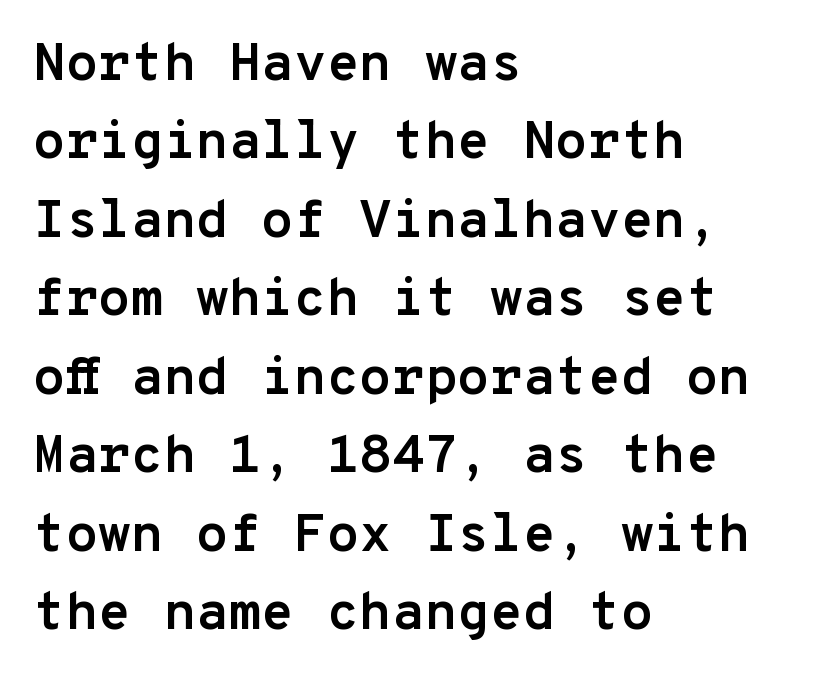
When letters stand straight like this, we call the style roman or upright. Is this a fixed-width face? Yes — each glyph sits in an identical cell. The glyphs are unaccompanied by any horizontal stroke below them. The passage shown stacks its lines at a standard gap. You can tell from the bare stems that sans-serif type was used.
